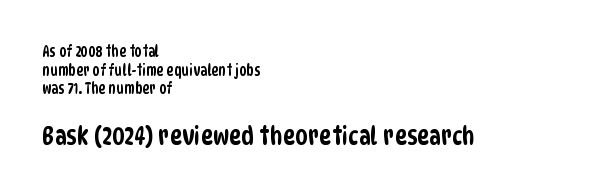
{"underline": "no", "align": "left", "line_spacing_ratio": 1.24, "letter_spacing": "normal", "letter_spacing_em": 0.0, "larger_block": "second", "size_ratio": 1.73, "glyph_px": 26}
